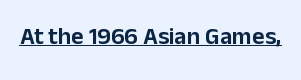
Default kerning and tracking; the words read as compact shapes. Notice how the stems are strictly vertical — no italics here. The glyphs are accompanied by a horizontal stroke just below them.
